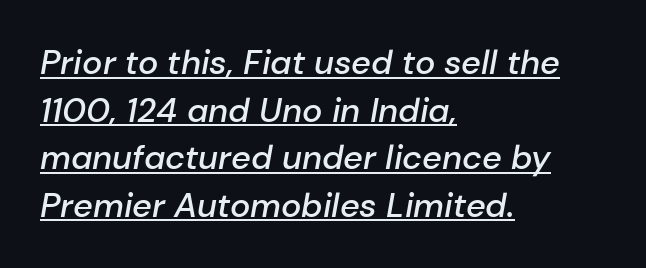
This rendering uses left alignment, leaving the right contour irregular. Is there much room between lines? A standard amount, neither cramped nor airy. Compared with typical body copy, the letter spacing here is the same. In terms of weight, the rendering is demibold, just under bold.
